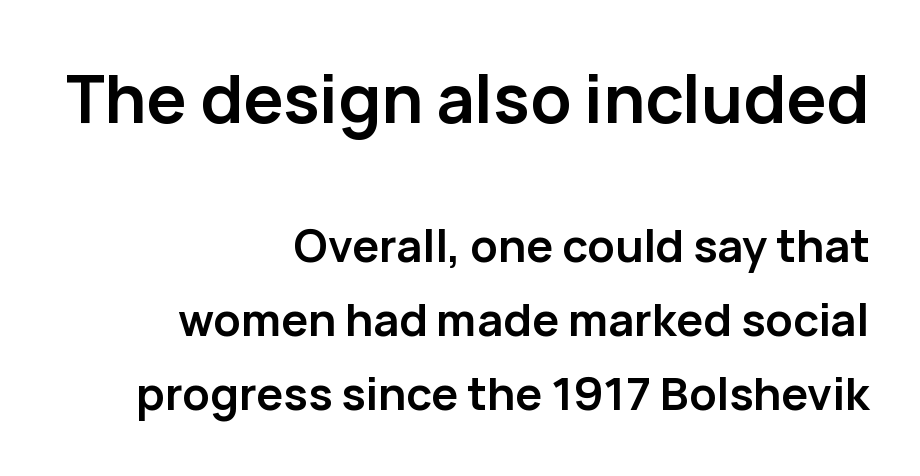
Q: Is the text bold? A: Yes.
Q: Is the text italic (slanted)? A: No, it is upright.
Q: Is the typeface a serif or a sans-serif typeface? A: Sans-serif.
Q: Is the text underlined? A: No.
Q: How is the paragraph aligned? A: Right-aligned.
Q: Is the spacing between letters normal or unusually wide? A: Normal.
Q: Is the spacing between lines tight, normal or loose? A: Normal.
Q: Which block of text is set in a larger size, the first (top) or the second (bottom)? A: The first (top) one.
Q: Width (condensed, normal, or wide)? A: Normal.
Q: Stroke contrast? A: Low.
Q: x-height? A: Medium.
Q: Monospaced? A: No.
